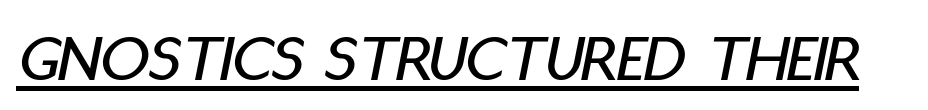
Q: Is the text italic (slanted)? A: Yes, it leans right by about 11 degrees.
Q: Is the text underlined? A: Yes.
Q: Is the spacing between letters normal or unusually wide? A: Normal.
Q: Width (condensed, normal, or wide)? A: Condensed.
Q: Stroke contrast? A: Low.
Q: x-height? A: Large.
Q: Monospaced? A: No.
